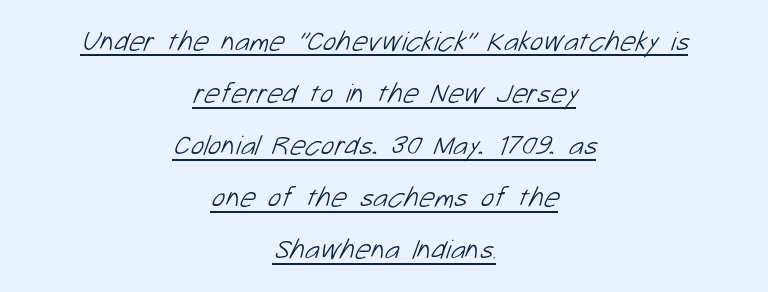
Unbolded letterforms with no extra heft. The rendered words wear a rule along their underside. The face used here is proportionally spaced, like ordinary book or web type. Typeset on center — no edge is straight. You can tell from the bare stems that sans-serif type was used.
